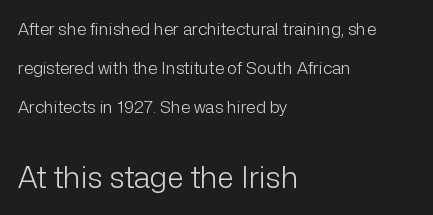
{"serif": "no", "italic": "no", "bold": "no", "weight": "light", "width": "normal", "stroke_contrast": "low", "x_height": "medium", "monospaced": "no", "underline": "no", "align": "left", "line_spacing": "loose", "line_spacing_ratio": 2.3, "letter_spacing": "normal", "letter_spacing_em": 0.0, "larger_block": "second", "size_ratio": 1.76, "glyph_px": 30}
